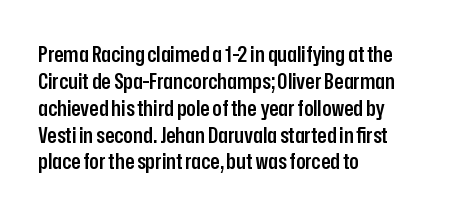
The image shows 22 px text type, upright; set left-aligned, line spacing 1.22x, normal letter spacing, not underlined.
